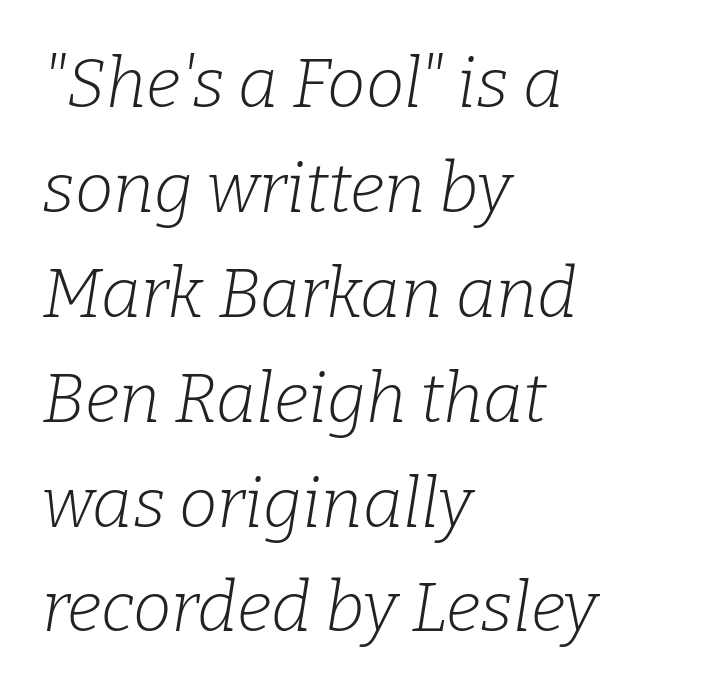
Q: Is the text bold? A: No.
Q: Is the text italic (slanted)? A: Yes, it leans right by about 9 degrees.
Q: Is the typeface a serif or a sans-serif typeface? A: Serif.
Q: Is the text underlined? A: No.
Q: How is the paragraph aligned? A: Left-aligned.
Q: Is the spacing between letters normal or unusually wide? A: Normal.
Q: Is the spacing between lines tight, normal or loose? A: Normal.
Q: Width (condensed, normal, or wide)? A: Normal.
Q: Stroke contrast? A: Low.
Q: x-height? A: Medium.
Q: Monospaced? A: No.
